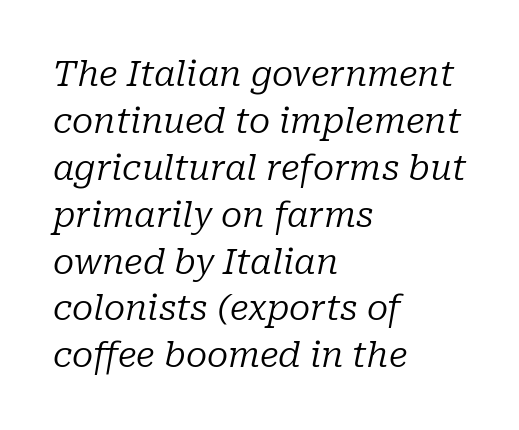
Q: Is the text bold? A: No.
Q: Is the text italic (slanted)? A: Yes, it leans right by about 10 degrees.
Q: Is the typeface a serif or a sans-serif typeface? A: Serif.
Q: Is the text underlined? A: No.
Q: How is the paragraph aligned? A: Left-aligned.
Q: Is the spacing between letters normal or unusually wide? A: Normal.
Q: Is the spacing between lines tight, normal or loose? A: Normal.
Q: Width (condensed, normal, or wide)? A: Normal.
Q: Stroke contrast? A: Low.
Q: x-height? A: Medium.
Q: Monospaced? A: No.
